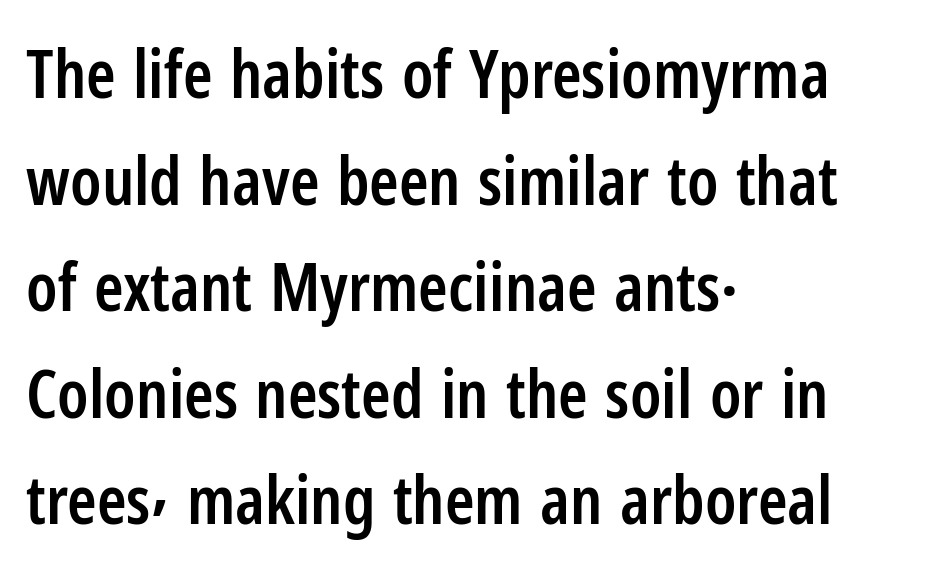
The area under the type is left untouched. One glance says typical: line gaps are just what's usual. Looks like regular typesetting: each glyph gets only the width it needs. The font family rendered here belongs to the sans-serif group.
